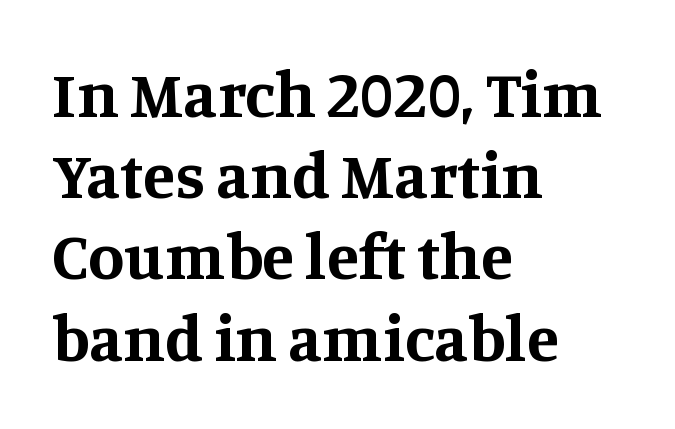
Q: Is the text bold? A: Yes.
Q: Is the text italic (slanted)? A: No, it is upright.
Q: Is the typeface a serif or a sans-serif typeface? A: Serif.
Q: Is the text underlined? A: No.
Q: How is the paragraph aligned? A: Left-aligned.
Q: Is the spacing between letters normal or unusually wide? A: Normal.
Q: Width (condensed, normal, or wide)? A: Normal.
Q: Stroke contrast? A: Medium.
Q: x-height? A: Large.
Q: Monospaced? A: No.
